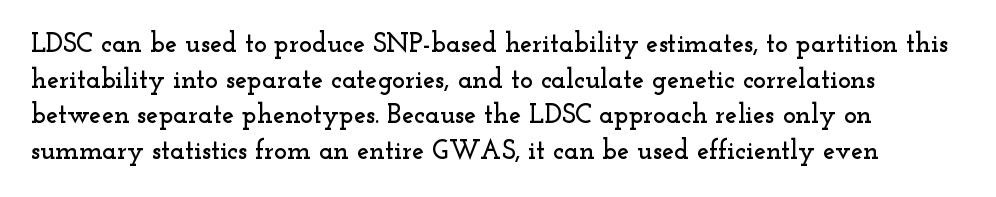
The image shows 27 px text type, upright; set normal line spacing (1.32x), normal letter spacing, not underlined.
